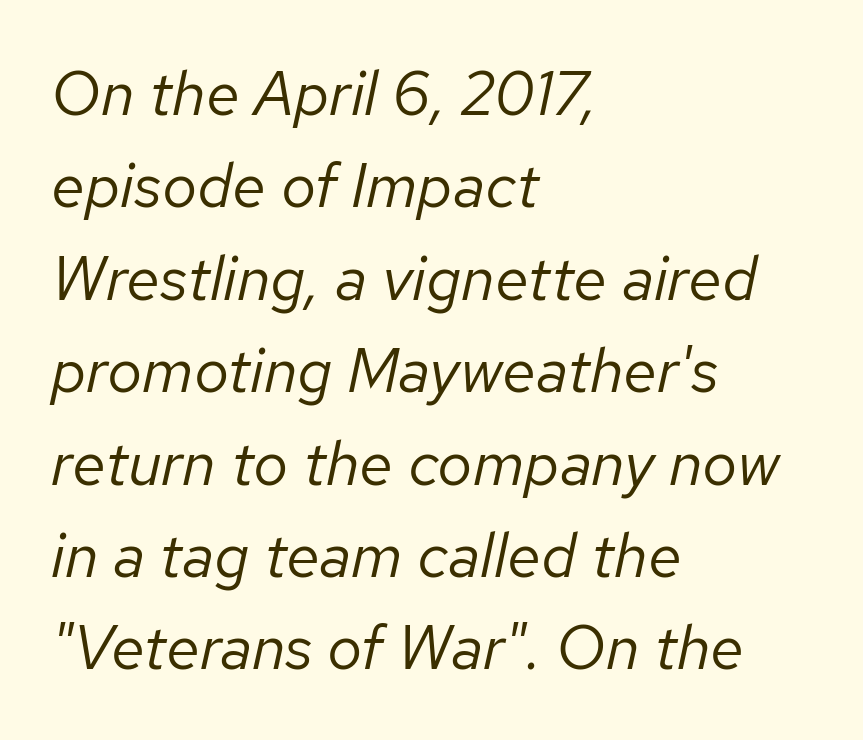
{"italic": "yes", "lean": "right", "slant_degrees": 12, "bold": "no", "weight": "regular", "width": "normal", "stroke_contrast": "low", "x_height": "medium", "monospaced": "no", "underline": "no", "align": "left", "line_spacing": "normal", "line_spacing_ratio": 1.49, "letter_spacing": "normal", "letter_spacing_em": 0.0, "glyph_px": 62}
